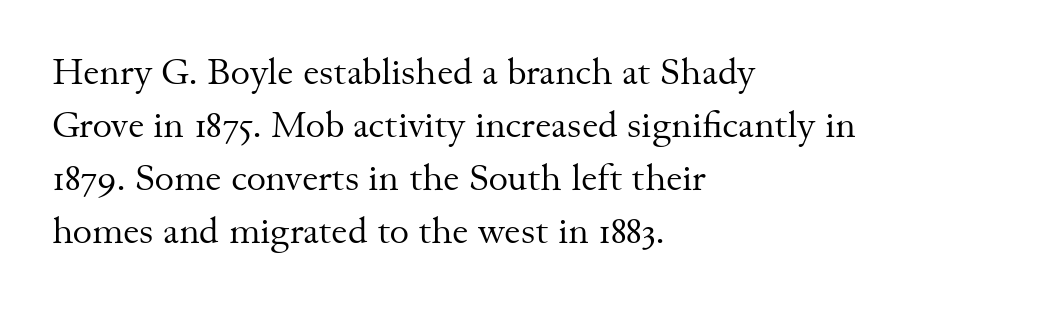
Q: Is the text bold? A: No.
Q: Is the text italic (slanted)? A: No, it is upright.
Q: Is the typeface a serif or a sans-serif typeface? A: Serif.
Q: Is the text underlined? A: No.
Q: How is the paragraph aligned? A: Left-aligned.
Q: Is the spacing between letters normal or unusually wide? A: Normal.
Q: Is the spacing between lines tight, normal or loose? A: Normal.
Q: Width (condensed, normal, or wide)? A: Normal.
Q: Stroke contrast? A: Medium.
Q: x-height? A: Small.
Q: Monospaced? A: No.
